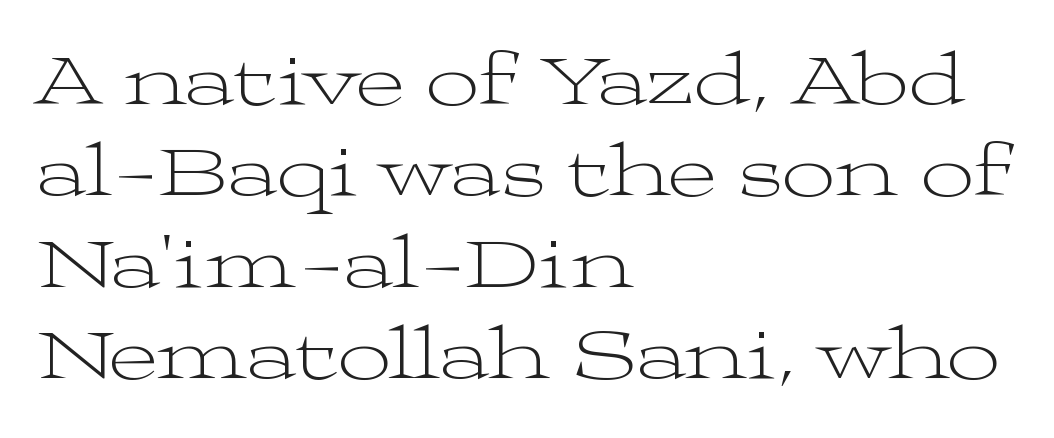
The image shows 75 px light, wide serif type, upright; set left-aligned, line spacing 1.22x, normal letter spacing, not underlined; medium stroke contrast and a medium x-height.
